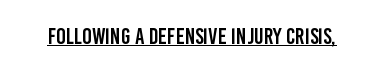
Q: Is the text italic (slanted)? A: No, it is upright.
Q: Is the text underlined? A: Yes.
Q: Is the spacing between letters normal or unusually wide? A: Normal.
